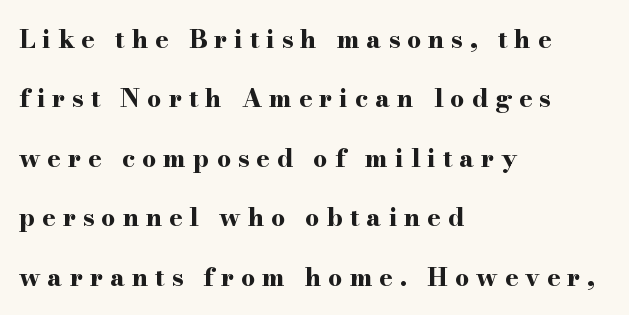
Q: Is the text bold? A: Yes.
Q: Is the text italic (slanted)? A: No, it is upright.
Q: Is the text underlined? A: No.
Q: How is the paragraph aligned? A: Left-aligned.
Q: Is the spacing between letters normal or unusually wide? A: Unusually wide.
Q: Is the spacing between lines tight, normal or loose? A: Loose.
